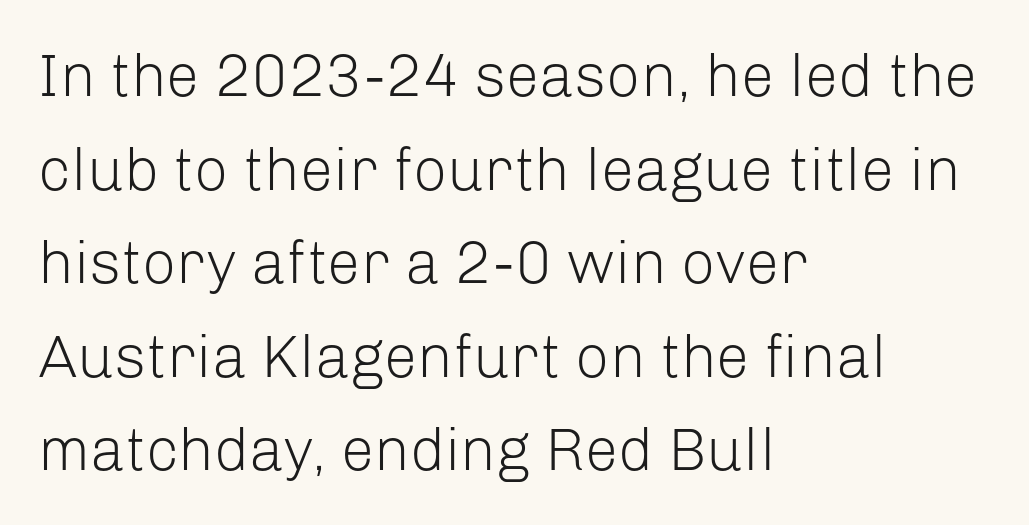
Q: Is the text bold? A: No.
Q: Is the text italic (slanted)? A: No, it is upright.
Q: Is the typeface a serif or a sans-serif typeface? A: Sans-serif.
Q: Is the text underlined? A: No.
Q: How is the paragraph aligned? A: Left-aligned.
Q: Is the spacing between letters normal or unusually wide? A: Normal.
Q: Is the spacing between lines tight, normal or loose? A: Normal.
Q: Width (condensed, normal, or wide)? A: Normal.
Q: Stroke contrast? A: Low.
Q: x-height? A: Medium.
Q: Monospaced? A: No.
